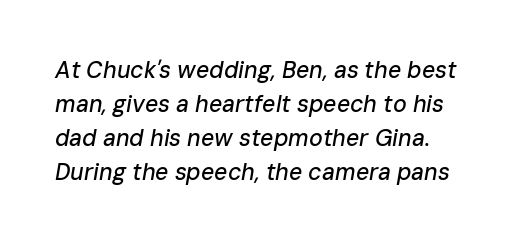
The space between consecutive lines is moderate. When letters slant like this, we call the style italic. Here the glyphs are tracked normally, forming tight word shapes. Plain, unruled lines of type.
